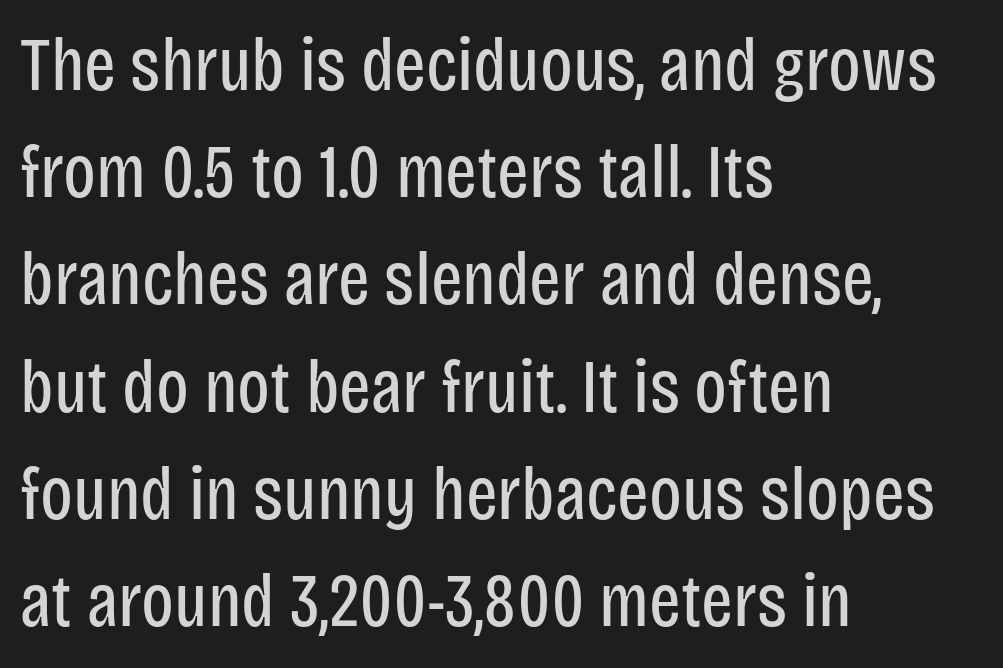
Q: Is the text bold? A: No.
Q: Is the text italic (slanted)? A: No, it is upright.
Q: Is the typeface a serif or a sans-serif typeface? A: Sans-serif.
Q: Is the text underlined? A: No.
Q: How is the paragraph aligned? A: Left-aligned.
Q: Is the spacing between letters normal or unusually wide? A: Normal.
Q: Is the spacing between lines tight, normal or loose? A: Normal.
Q: Width (condensed, normal, or wide)? A: Condensed.
Q: Stroke contrast? A: Low.
Q: x-height? A: Large.
Q: Monospaced? A: No.
